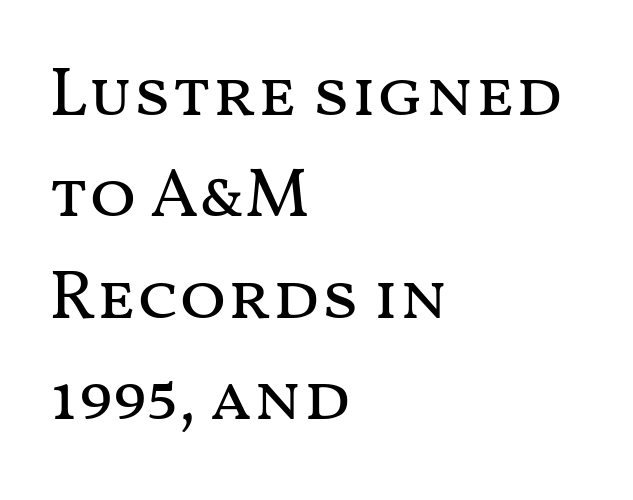
The image shows 69 px regular-weight, wide type, upright; set left-aligned, normal line spacing (1.47x), normal letter spacing, not underlined; medium stroke contrast and a medium x-height.
